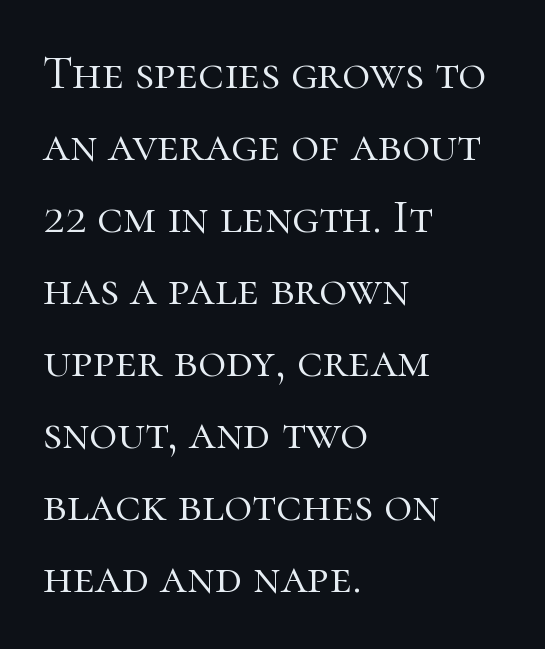
Serif or sans? Serif — the stroke terminals have little feet. On a weight scale, this lands at 450 or below. The typography opts for an upright posture over an oblique one. Character widths vary here, with narrow letters taking less room than wide ones.
